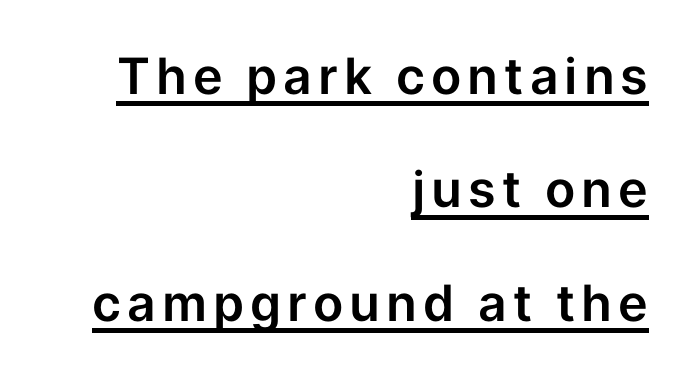
Q: Is the text italic (slanted)? A: No, it is upright.
Q: Is the typeface a serif or a sans-serif typeface? A: Sans-serif.
Q: Is the text underlined? A: Yes.
Q: How is the paragraph aligned? A: Right-aligned.
Q: Is the spacing between lines tight, normal or loose? A: Loose.
Q: Width (condensed, normal, or wide)? A: Normal.
Q: Stroke contrast? A: Low.
Q: x-height? A: Medium.
Q: Monospaced? A: No.
